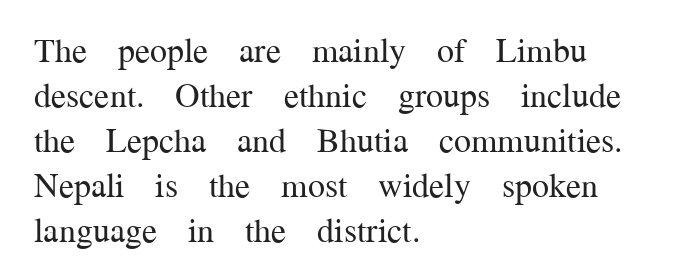
{"serif": "yes", "italic": "no", "bold": "no", "weight": "regular", "width": "normal", "stroke_contrast": "medium", "x_height": "medium", "monospaced": "no", "underline": "no", "align": "left", "line_spacing": "normal", "line_spacing_ratio": 1.32, "letter_spacing": "normal", "letter_spacing_em": 0.0, "glyph_px": 34}
